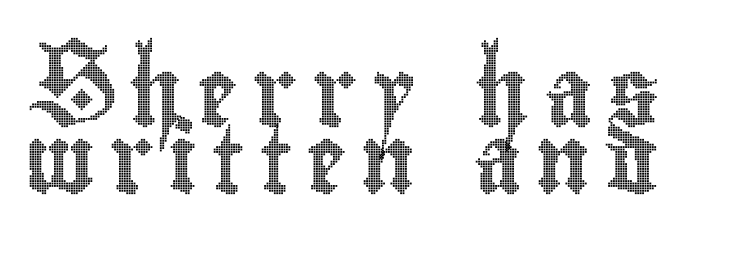
{"italic": "no", "width": "condensed", "x_height": "small", "monospaced": "no", "underline": "no", "line_spacing": "tight", "line_spacing_ratio": 0.98, "letter_spacing": "wide", "letter_spacing_em": 0.2, "glyph_px": 68}
